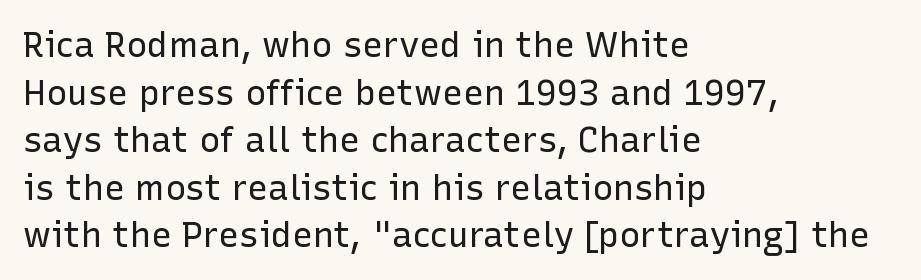
The passage shown is not underscored anywhere. Is the letter spacing exaggerated? No — it looks like the ordinary default. The face used here is proportionally spaced, like ordinary book or web type. Stems and bowls with no extra thickness — not bold.
